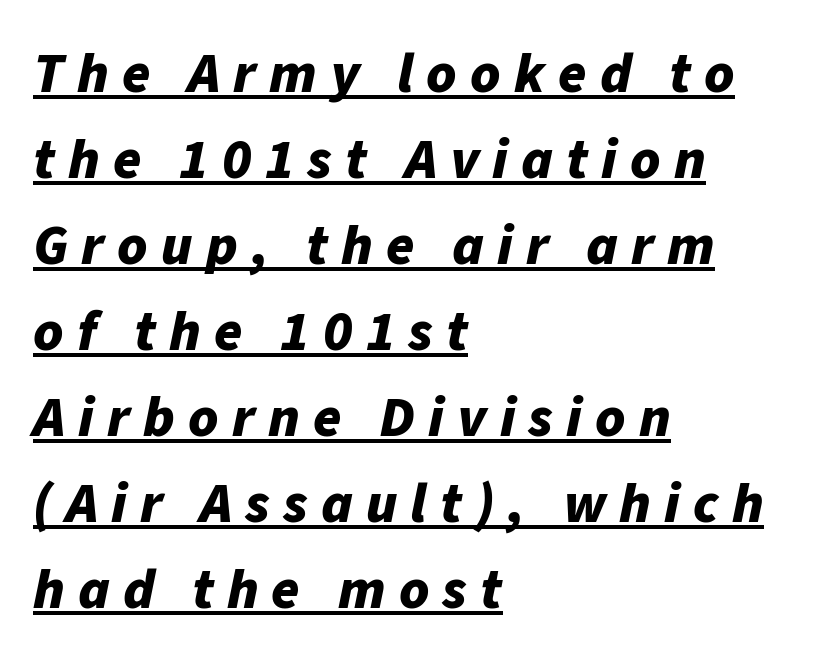
Notice how thick the strokes are: this is what a full bold looks like. Is the type slanted? Yes — the strokes lean at a clear angle. Students, observe the line beneath the letters — that is underlining. The gaps between neighbouring characters are conspicuously large. The rendering uses natural spacing where letterforms have individual widths. A classic flush-left, rag-right setting is used for this passage.
